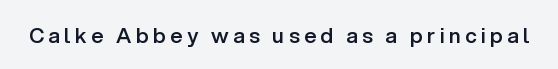
The image shows 21 px text type, upright; set unusually wide letter spacing (+0.21 em), not underlined.
